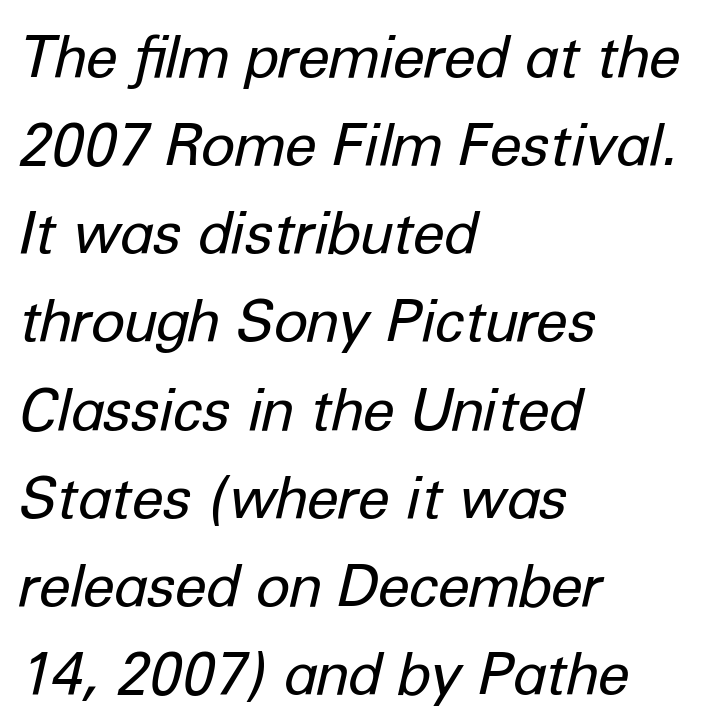
The image shows 58 px regular-weight type, italic (leaning right); set left-aligned, normal line spacing (1.52x), normal letter spacing, not underlined; low stroke contrast and a medium x-height.
